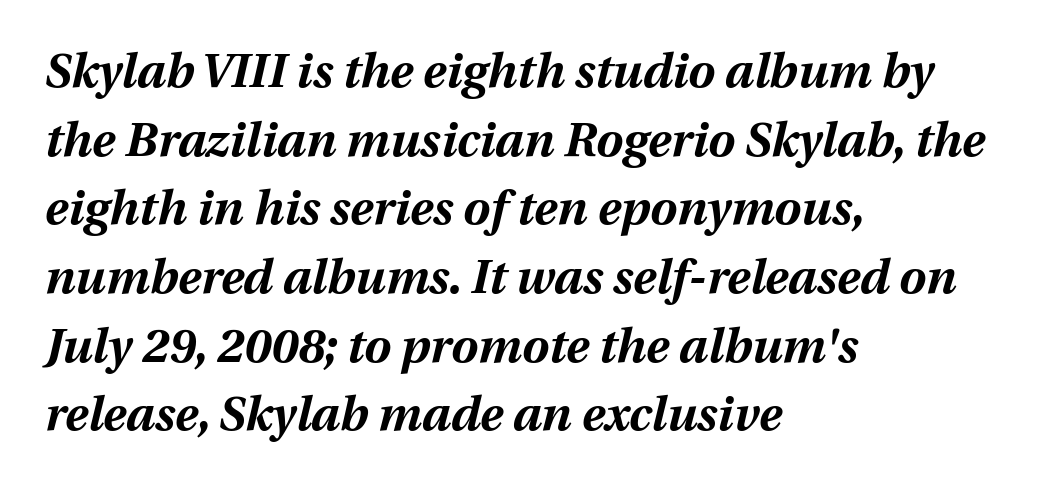
Q: Is the text bold? A: Yes.
Q: Is the text italic (slanted)? A: Yes, it leans right by about 12 degrees.
Q: Is the text underlined? A: No.
Q: How is the paragraph aligned? A: Left-aligned.
Q: Is the spacing between letters normal or unusually wide? A: Normal.
Q: Is the spacing between lines tight, normal or loose? A: Normal.
Q: Width (condensed, normal, or wide)? A: Normal.
Q: Stroke contrast? A: Medium.
Q: x-height? A: Medium.
Q: Monospaced? A: No.
